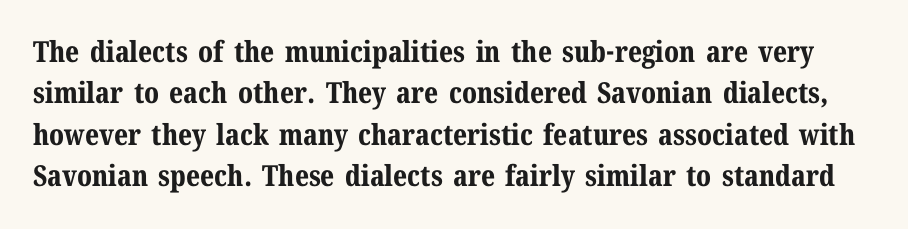
How are the letters spaced? Ordinarily, with no added tracking. The font is running at its bold setting. The glyphs are unaccompanied by any horizontal stroke below them. Note: serifs present on the glyphs.
